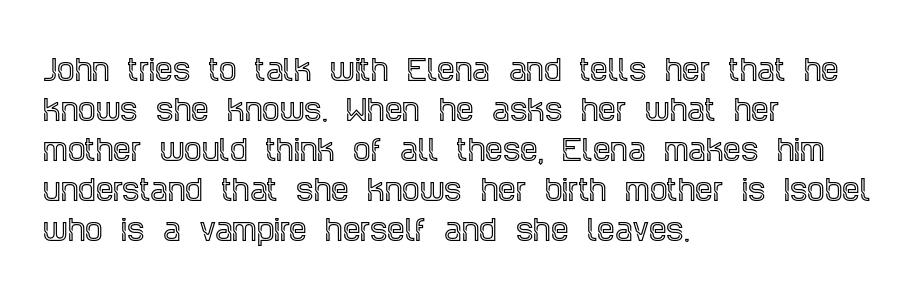
{"serif": "yes", "italic": "no", "width": "condensed", "x_height": "large", "monospaced": "no", "underline": "no", "align": "left", "line_spacing": "normal", "line_spacing_ratio": 1.43, "letter_spacing": "normal", "letter_spacing_em": 0.0, "glyph_px": 28}
